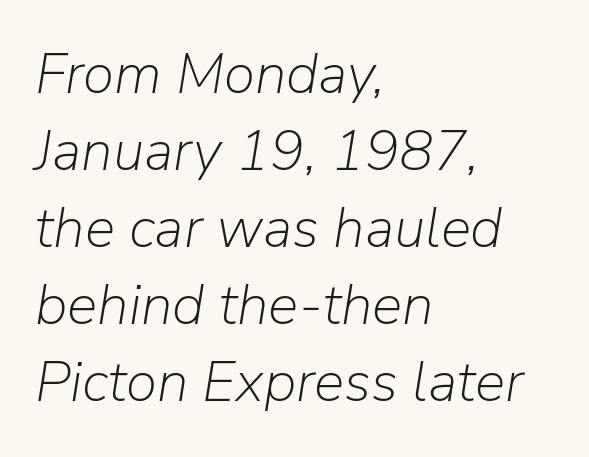
Q: Is the text bold? A: No.
Q: Is the text italic (slanted)? A: Yes, it leans right by about 9 degrees.
Q: Is the text underlined? A: No.
Q: How is the paragraph aligned? A: Left-aligned.
Q: Is the spacing between letters normal or unusually wide? A: Normal.
Q: Is the spacing between lines tight, normal or loose? A: Normal.
Q: Width (condensed, normal, or wide)? A: Normal.
Q: Stroke contrast? A: Low.
Q: x-height? A: Medium.
Q: Monospaced? A: No.
